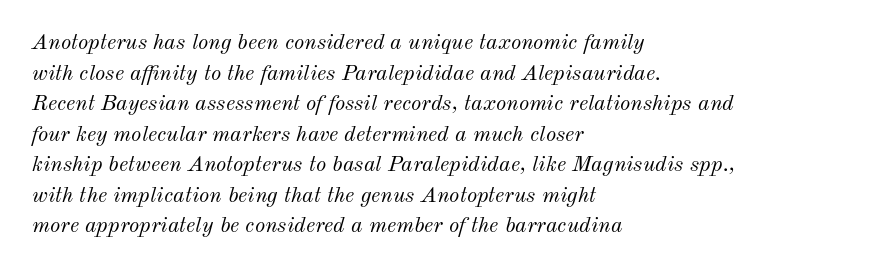
Q: Is the text bold? A: No.
Q: Is the text italic (slanted)? A: Yes, it leans right by about 12 degrees.
Q: Is the text underlined? A: No.
Q: How is the paragraph aligned? A: Left-aligned.
Q: Is the spacing between letters normal or unusually wide? A: Normal.
Q: Is the spacing between lines tight, normal or loose? A: Normal.
